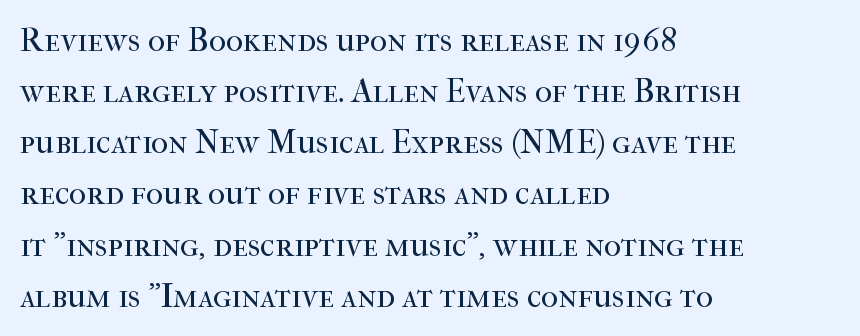
The image shows 33 px regular-weight serif type, upright; set left-aligned, normal line spacing (1.55x), normal letter spacing, not underlined; high stroke contrast and a medium x-height.
